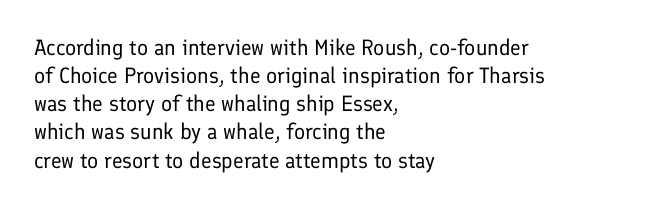
{"italic": "no", "bold": "no", "underline": "no", "align": "left", "line_spacing": "normal", "line_spacing_ratio": 1.28, "letter_spacing": "normal", "letter_spacing_em": 0.0, "glyph_px": 22}
